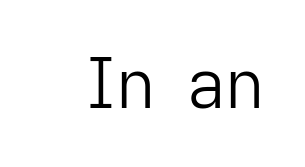
The image shows 69 px light sans-serif type, upright; set normal letter spacing, not underlined; low stroke contrast and a medium x-height.
